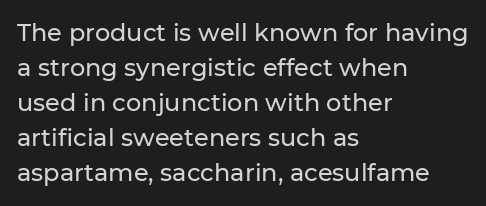
The image shows 24 px text type, upright; set left-aligned, normal line spacing (1.46x), normal letter spacing, not underlined.
